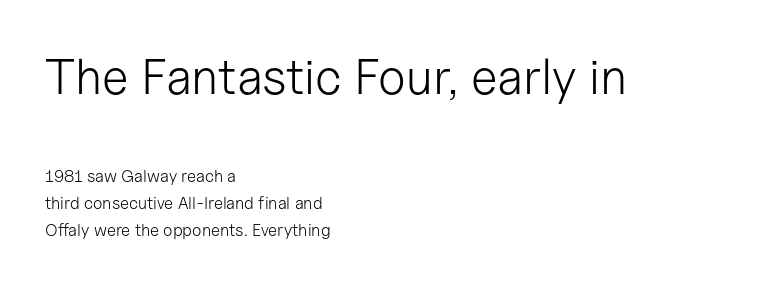
Look at the tracking — it's just the regular setting, nothing added. Layout note: lines flush left. This sample keeps an unexceptional amount of space between lines. Bigger letters appear in the top chunk; the bottom chunk is reduced. Stroke thickness stays within the range of a standard reading face or lighter.
